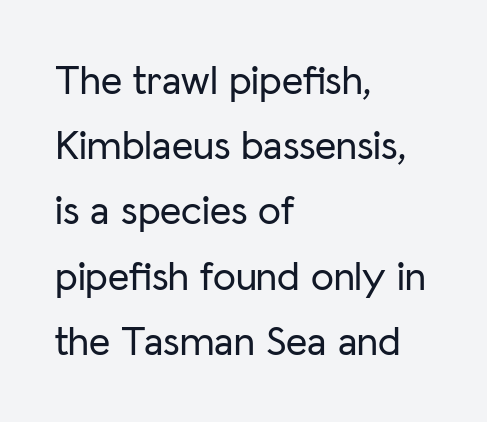
{"serif": "no", "italic": "no", "width": "normal", "stroke_contrast": "low", "x_height": "medium", "monospaced": "no", "underline": "no", "align": "left", "line_spacing": "normal", "line_spacing_ratio": 1.59, "letter_spacing": "normal", "letter_spacing_em": 0.0, "glyph_px": 41}
